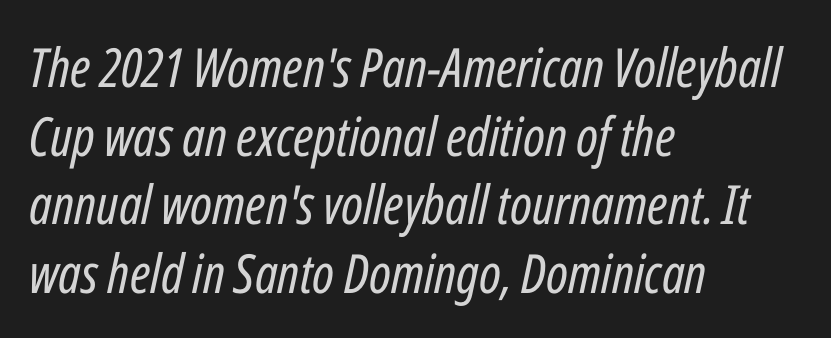
The image shows 54 px regular-weight, condensed type, italic (leaning right); set left-aligned, normal line spacing (1.27x), normal letter spacing, not underlined; low stroke contrast and a medium x-height.
